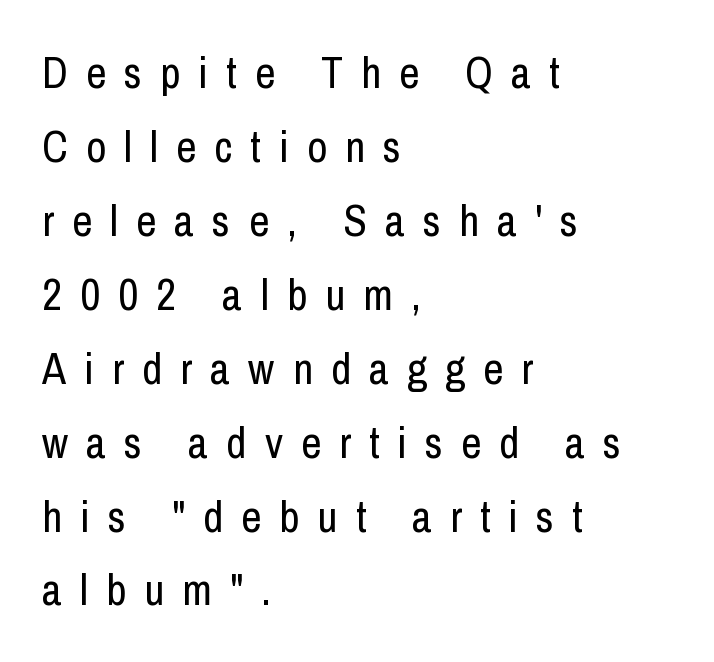
The image shows 44 px regular-weight, condensed sans-serif type, upright; set left-aligned, normal line spacing (1.68x), unusually wide letter spacing (+0.41 em), not underlined; low stroke contrast and a medium x-height.
